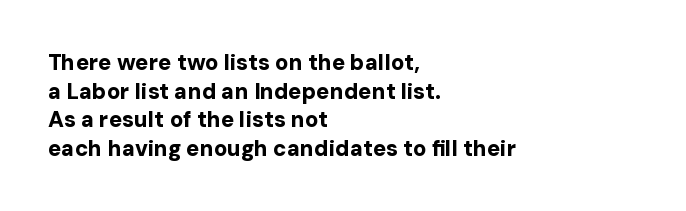
Teacher's note: observe the even left margin — that is flush-left alignment. You can tell it's not italic because the verticals are truly vertical. Words float on clear page, feet unadorned. The letterforms sit shoulder to shoulder at normal distance.
